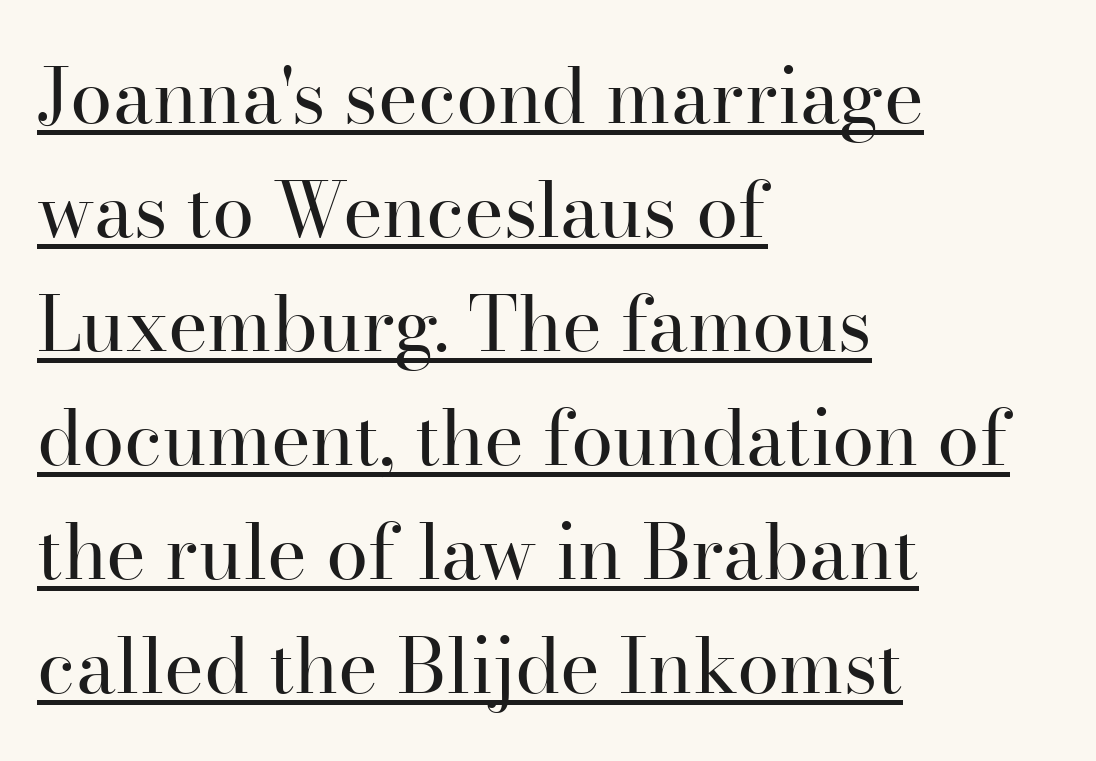
Q: Is the text bold? A: No.
Q: Is the text italic (slanted)? A: No, it is upright.
Q: Is the typeface a serif or a sans-serif typeface? A: Serif.
Q: Is the text underlined? A: Yes.
Q: How is the paragraph aligned? A: Left-aligned.
Q: Is the spacing between letters normal or unusually wide? A: Normal.
Q: Is the spacing between lines tight, normal or loose? A: Normal.
Q: Width (condensed, normal, or wide)? A: Normal.
Q: Stroke contrast? A: High.
Q: x-height? A: Small.
Q: Monospaced? A: No.
